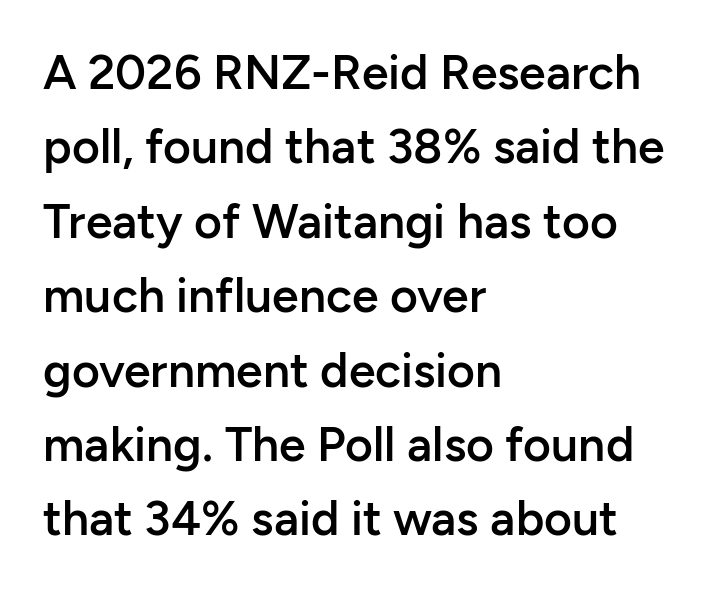
Q: Is the text bold? A: Semi-bold.
Q: Is the text italic (slanted)? A: No, it is upright.
Q: Is the typeface a serif or a sans-serif typeface? A: Sans-serif.
Q: Is the text underlined? A: No.
Q: How is the paragraph aligned? A: Left-aligned.
Q: Is the spacing between letters normal or unusually wide? A: Normal.
Q: Is the spacing between lines tight, normal or loose? A: Normal.
Q: Width (condensed, normal, or wide)? A: Normal.
Q: Stroke contrast? A: Low.
Q: x-height? A: Medium.
Q: Monospaced? A: No.
